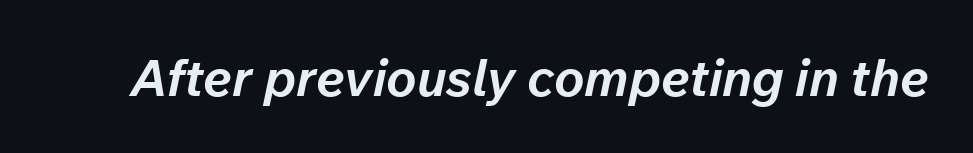
Think of a printed novel: that variable character pitch is what you see here. Designer's note — italics engaged. Quick note: underline off. The rendering keeps characters at their native spacing. Summary of weight: heavy, a full bold.
